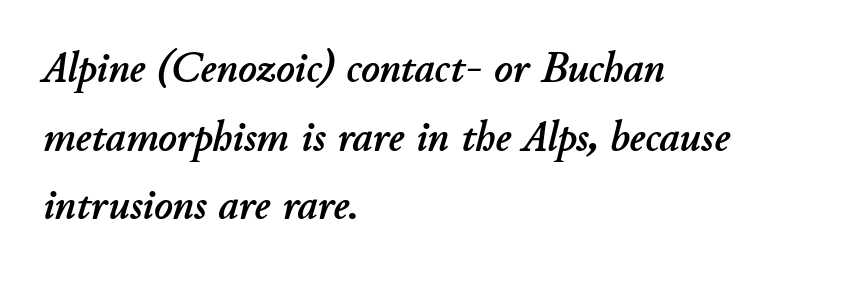
The image shows 44 px text type, italic (leaning right); set left-aligned, normal line spacing (1.56x), normal letter spacing, not underlined; low stroke contrast and a small x-height.
